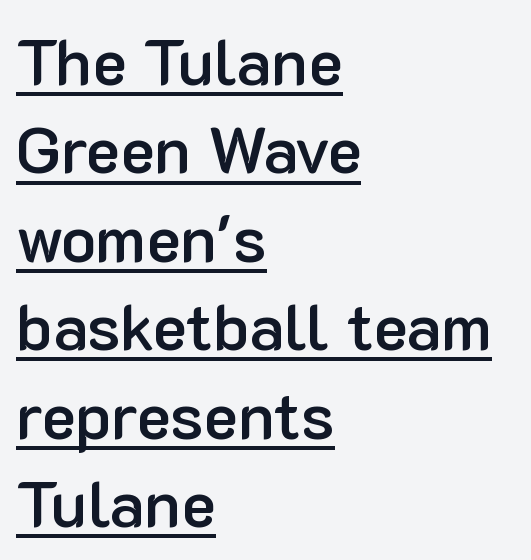
{"serif": "no", "italic": "no", "bold": "semi", "weight": "semibold", "width": "normal", "stroke_contrast": "low", "x_height": "medium", "monospaced": "no", "underline": "yes", "align": "left", "line_spacing": "normal", "line_spacing_ratio": 1.36, "letter_spacing": "normal", "letter_spacing_em": 0.0, "glyph_px": 65}
